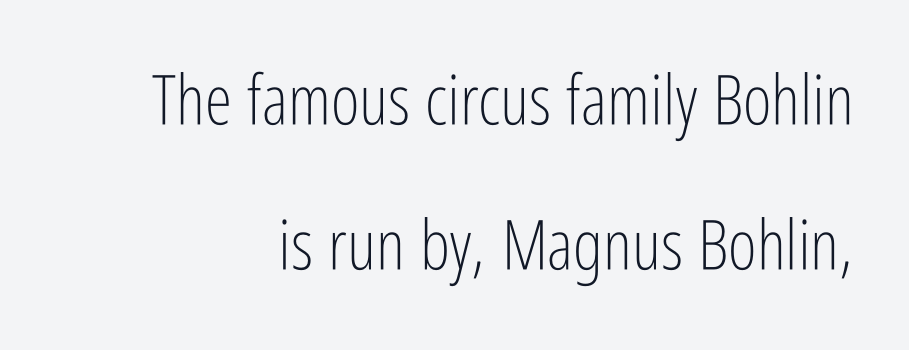
Reading down the column, the eye jumps a long way to each next line. The passage shown is typed in a proportional face where columns would drift. Caption: face not bold, strokes unweighted. Has an underline been added? It has not.
